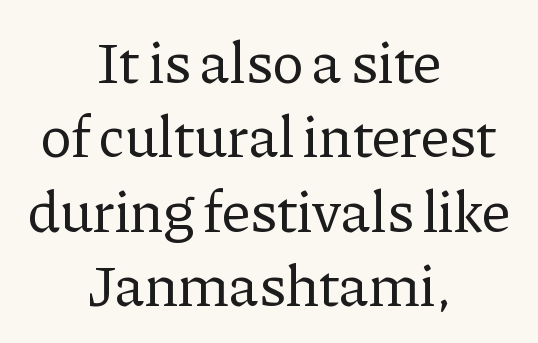
These glyphs show unthickened strokes, regular width or finer. The letters carry serifs — small finishing strokes at the ends of their stems. What stands out about the letter spacing? Nothing — it is the standard amount. These lines were composed using upright roman letters.
